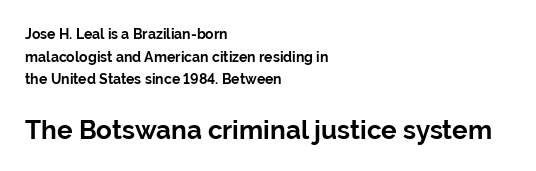
The image shows 26 px bold type, upright; set left-aligned, normal line spacing (1.62x), normal letter spacing, not underlined; the second (bottom) block is 1.86x larger.
